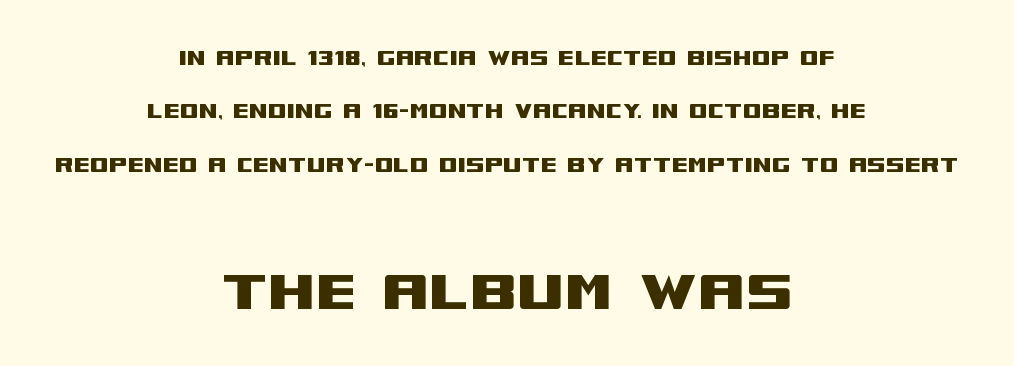
Q: Is the text italic (slanted)? A: No, it is upright.
Q: Is the typeface a serif or a sans-serif typeface? A: Sans-serif.
Q: Is the text underlined? A: No.
Q: How is the paragraph aligned? A: Centered.
Q: Is the spacing between letters normal or unusually wide? A: Normal.
Q: Is the spacing between lines tight, normal or loose? A: Loose.
Q: Which block of text is set in a larger size, the first (top) or the second (bottom)? A: The second (bottom) one.
Q: Width (condensed, normal, or wide)? A: Wide.
Q: Stroke contrast? A: Medium.
Q: x-height? A: Large.
Q: Monospaced? A: No.
